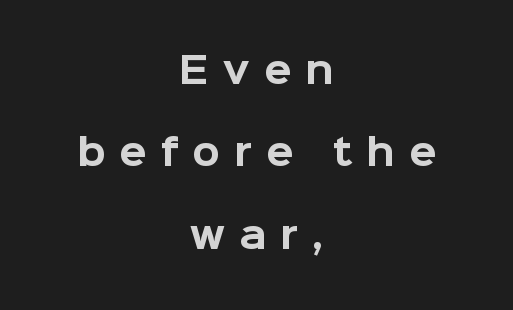
{"serif": "no", "italic": "no", "bold": "yes", "weight": "bold", "width": "normal", "stroke_contrast": "low", "x_height": "medium", "monospaced": "no", "underline": "no", "align": "center", "line_spacing": "loose", "line_spacing_ratio": 2.29, "letter_spacing": "wide", "letter_spacing_em": 0.39, "glyph_px": 36}
